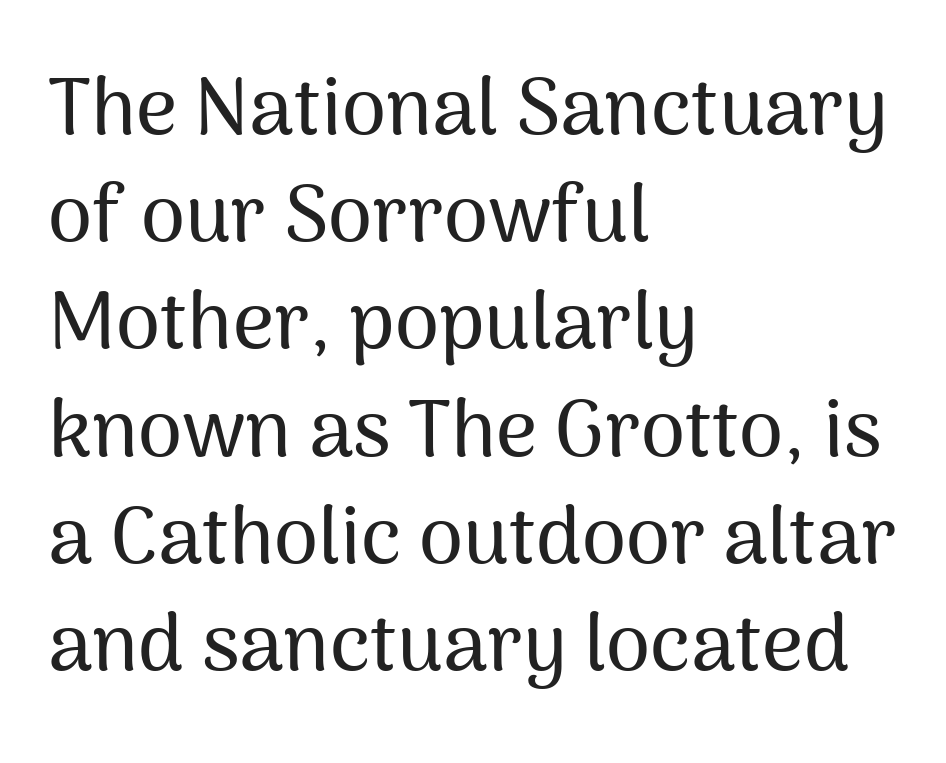
Vertical spacing — default. These lines stack with their left ends in a neat column. Looks like regular typesetting: each glyph gets only the width it needs. A typesetter would label this face a sans. The line texture is even and compact thanks to regular tracking. Letters rest on an invisible, unmarked baseline.
